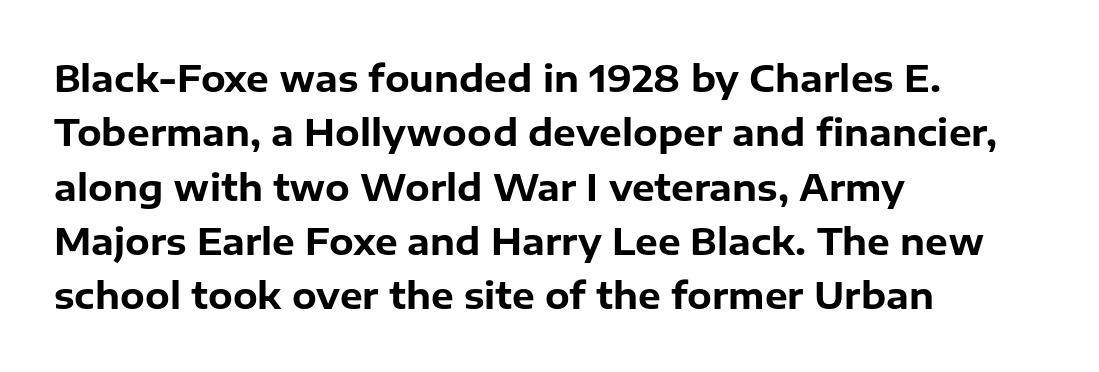
Q: Is the text bold? A: Yes.
Q: Is the text italic (slanted)? A: No, it is upright.
Q: Is the typeface a serif or a sans-serif typeface? A: Sans-serif.
Q: Is the text underlined? A: No.
Q: How is the paragraph aligned? A: Left-aligned.
Q: Is the spacing between letters normal or unusually wide? A: Normal.
Q: Is the spacing between lines tight, normal or loose? A: Normal.
Q: Width (condensed, normal, or wide)? A: Normal.
Q: Stroke contrast? A: Low.
Q: x-height? A: Medium.
Q: Monospaced? A: No.
